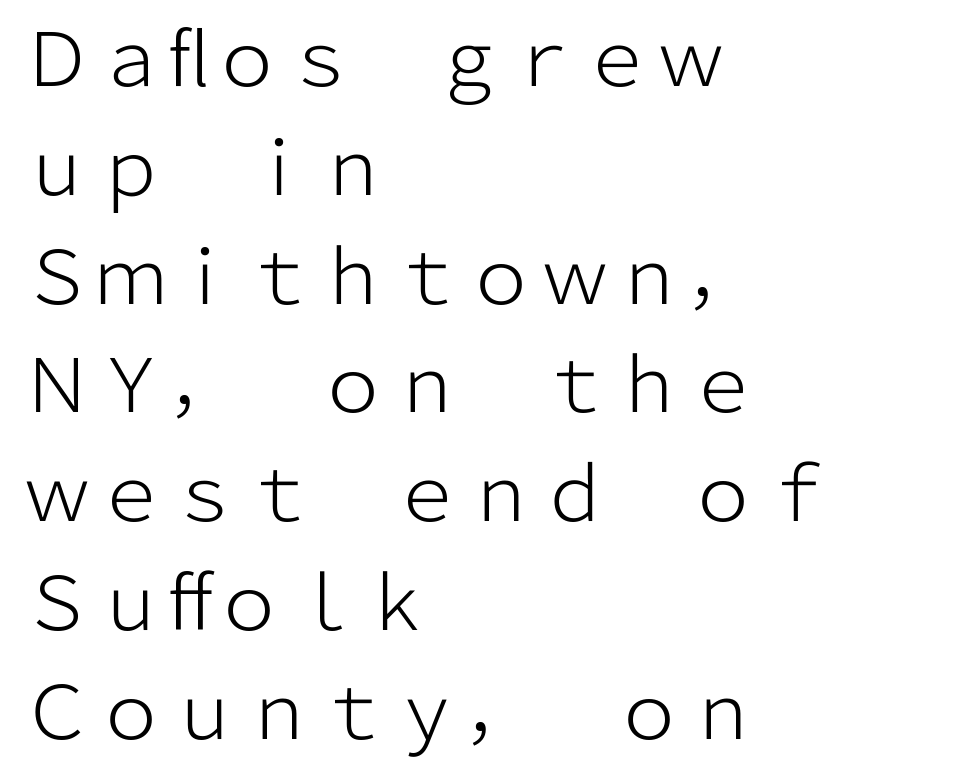
The image shows 74 px light sans-serif type, upright; set left-aligned, normal line spacing (1.47x), normal letter spacing, not underlined; low stroke contrast and a medium x-height.
